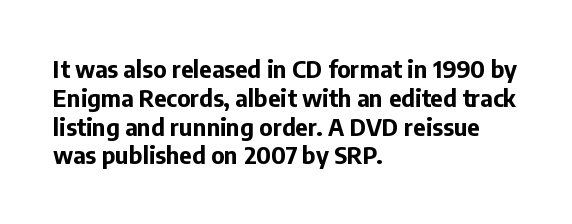
Q: Is the text bold? A: Yes.
Q: Is the text italic (slanted)? A: No, it is upright.
Q: Is the text underlined? A: No.
Q: How is the paragraph aligned? A: Left-aligned.
Q: Is the spacing between letters normal or unusually wide? A: Normal.
